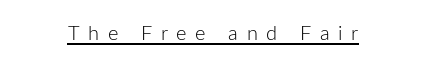
Is the letter spacing exaggerated? Yes — the characters are pushed far apart. Nothing heavy about these letters — not bold at all. The face used here appears with an underline applied. These lines were composed using upright roman letters.
